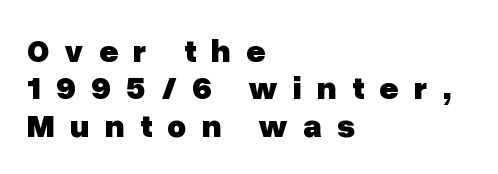
{"serif": "no", "italic": "no", "bold": "yes", "weight": "heavy", "width": "normal", "stroke_contrast": "low", "x_height": "medium", "monospaced": "no", "underline": "no", "align": "left", "line_spacing": "tight", "line_spacing_ratio": 1.13, "letter_spacing": "wide", "letter_spacing_em": 0.45, "glyph_px": 33}
